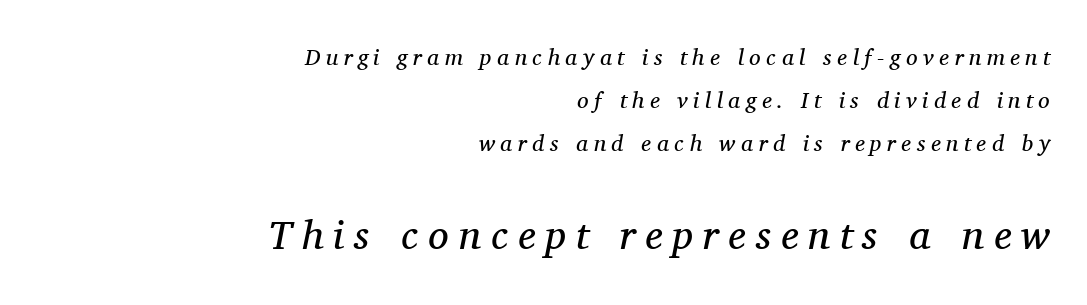
Q: Is the text bold? A: No.
Q: Is the text italic (slanted)? A: Yes, it leans right by about 11 degrees.
Q: Is the typeface a serif or a sans-serif typeface? A: Serif.
Q: Is the text underlined? A: No.
Q: How is the paragraph aligned? A: Right-aligned.
Q: Is the spacing between letters normal or unusually wide? A: Unusually wide.
Q: Which block of text is set in a larger size, the first (top) or the second (bottom)? A: The second (bottom) one.
Q: Width (condensed, normal, or wide)? A: Normal.
Q: Stroke contrast? A: Medium.
Q: x-height? A: Medium.
Q: Monospaced? A: No.
